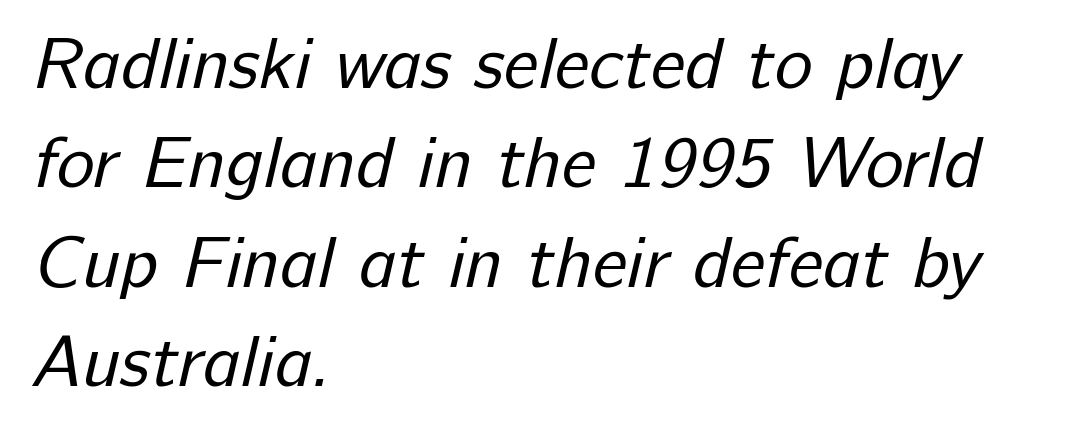
{"serif": "no", "bold": "no", "weight": "regular", "width": "normal", "stroke_contrast": "low", "x_height": "medium", "monospaced": "no", "underline": "no", "align": "left", "line_spacing": "normal", "line_spacing_ratio": 1.38, "letter_spacing": "normal", "letter_spacing_em": 0.0, "glyph_px": 72}
